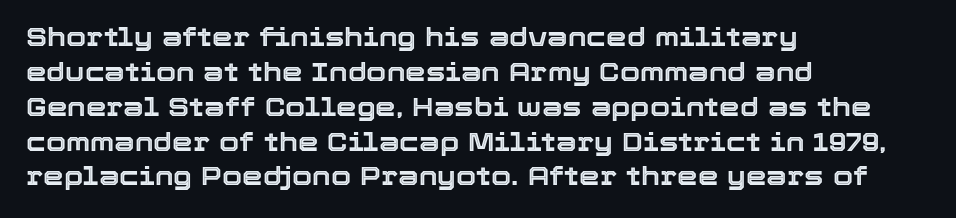
The image shows 26 px text type, upright; set left-aligned, normal line spacing (1.34x), normal letter spacing, not underlined.
